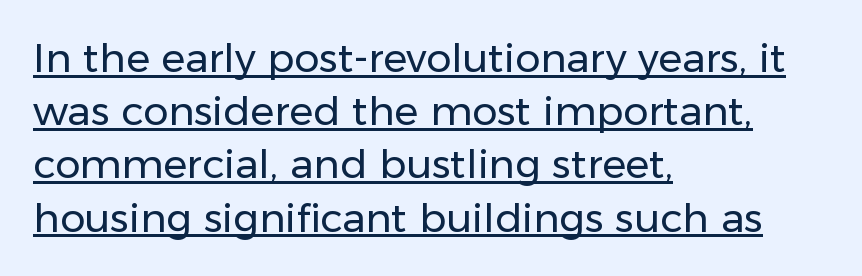
Letterform terminals end flat and unadorned throughout the passage. Heft: none added — not bold. If you measured baseline to baseline, you'd find a middling distance. Inter-character spacing is left at the font's built-in metrics.
